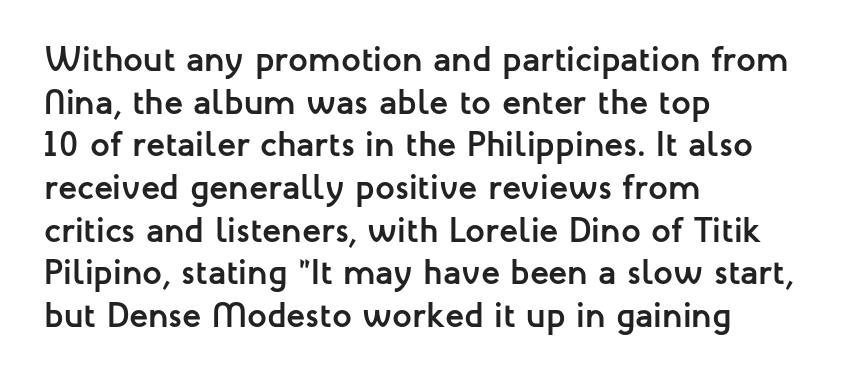
The gaps between neighbouring characters are ordinary and unremarkable. Typographic density is high because the face is bold. The zone under the glyphs is completely vacant. The setting favours the left margin, as ordinary paragraphs usually do. The lettering holds an erect, upright posture throughout.
